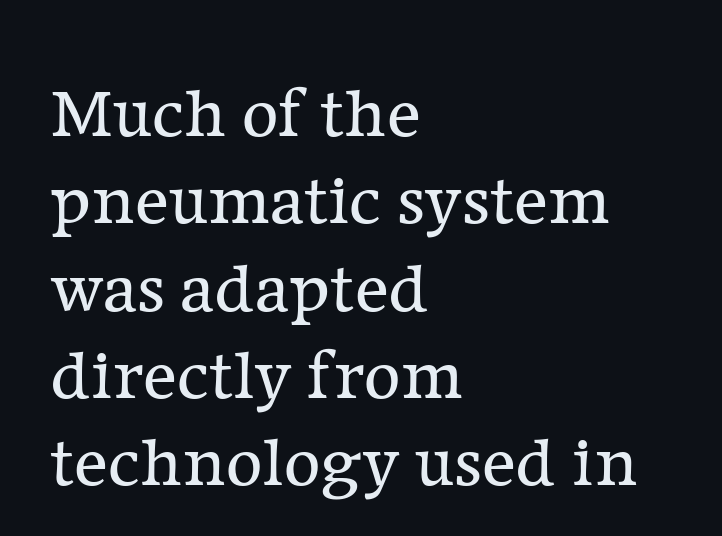
{"serif": "yes", "italic": "no", "bold": "no", "weight": "regular", "width": "normal", "stroke_contrast": "low", "x_height": "medium", "monospaced": "no", "underline": "no", "align": "left", "line_spacing_ratio": 1.23, "letter_spacing": "normal", "letter_spacing_em": 0.0, "glyph_px": 71}
